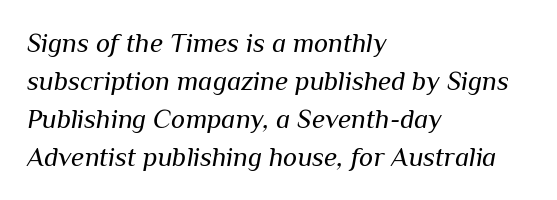
{"italic": "yes", "lean": "right", "slant_degrees": 10, "bold": "no", "underline": "no", "align": "left", "line_spacing": "normal", "line_spacing_ratio": 1.41, "letter_spacing": "normal", "letter_spacing_em": 0.0, "glyph_px": 27}
